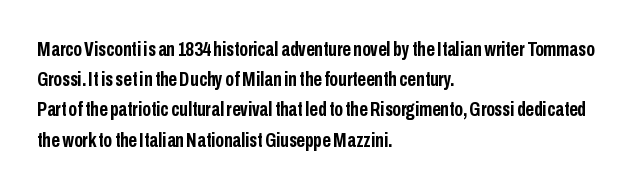
Emphasis by weight is at full strength: bold. Compared with typical body copy, the letter spacing here is the same. The passage shown is not underscored anywhere. Each new line begins a customary step beneath the previous one.
